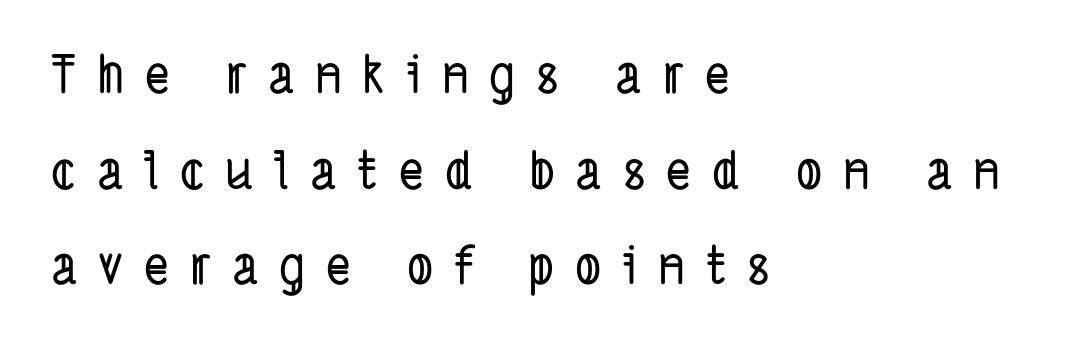
Spacing verdict: proportional, widths tailored to each character. Caption: multi-line text, flush left, ragged right. The gaps between neighbouring characters are conspicuously large. Type style note: lacks serifs. Check the space under the baseline: it is left empty.
